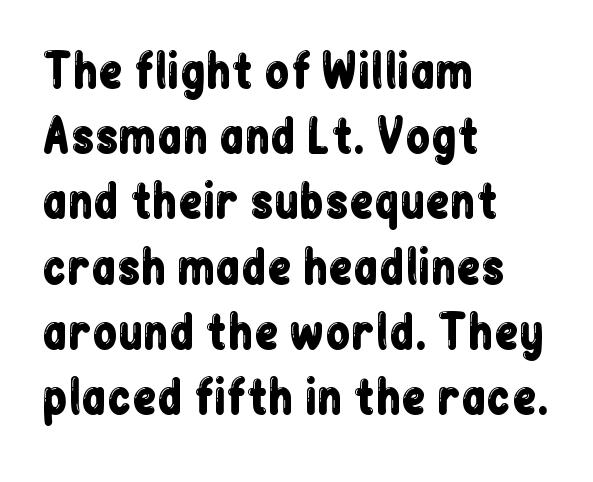
{"serif": "no", "italic": "no", "width": "condensed", "stroke_contrast": "low", "x_height": "medium", "monospaced": "no", "underline": "no", "align": "left", "line_spacing": "normal", "line_spacing_ratio": 1.45, "letter_spacing": "normal", "letter_spacing_em": 0.0, "glyph_px": 45}
